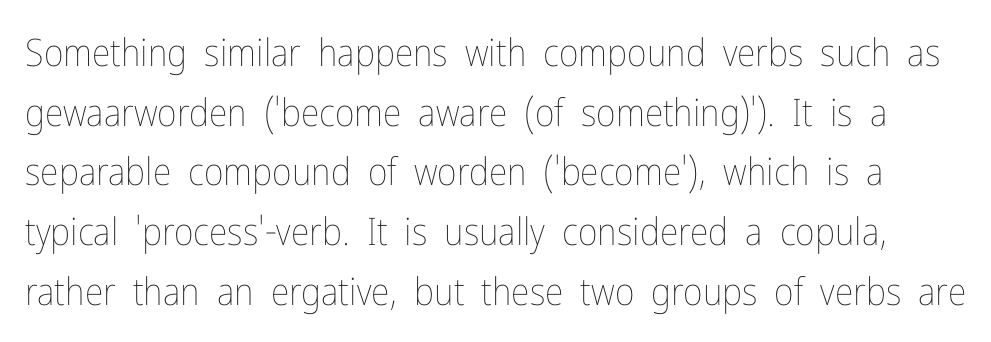
The image shows 38 px thin, condensed type, upright; set normal line spacing (1.57x), normal letter spacing, not underlined; low stroke contrast and a medium x-height.
